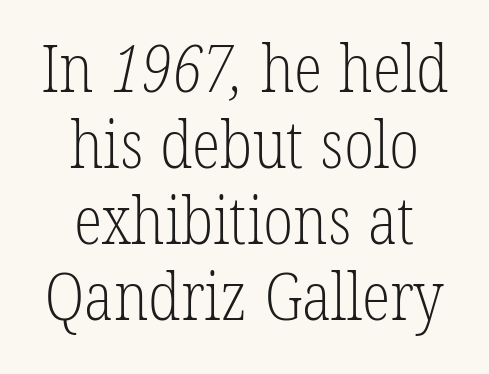
Q: Is the text bold? A: No.
Q: Is the typeface a serif or a sans-serif typeface? A: Serif.
Q: Is the text underlined? A: No.
Q: How is the paragraph aligned? A: Centered.
Q: Is the spacing between letters normal or unusually wide? A: Normal.
Q: Is the spacing between lines tight, normal or loose? A: Tight.
Q: Width (condensed, normal, or wide)? A: Condensed.
Q: Stroke contrast? A: Low.
Q: x-height? A: Medium.
Q: Monospaced? A: No.
